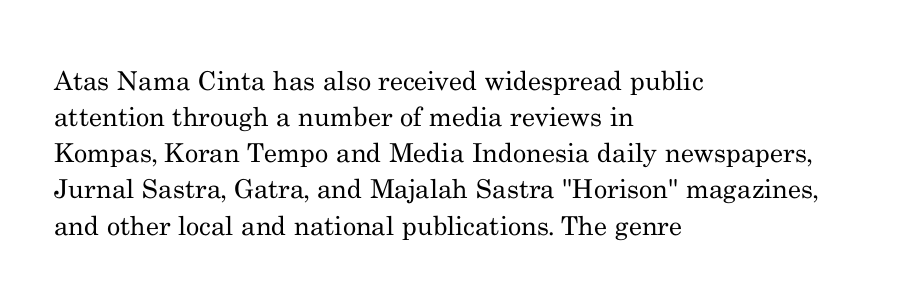
Q: Is the text bold? A: No.
Q: Is the text italic (slanted)? A: No, it is upright.
Q: Is the text underlined? A: No.
Q: How is the paragraph aligned? A: Left-aligned.
Q: Is the spacing between letters normal or unusually wide? A: Normal.
Q: Is the spacing between lines tight, normal or loose? A: Normal.
